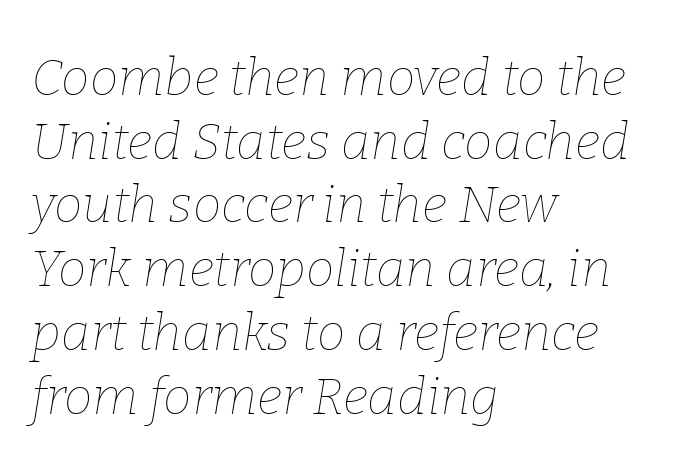
The gaps between neighbouring characters are ordinary and unremarkable. Weight class: somewhere from thin through regular. These lines are rendered in a variable-pitch font. All the whitespace from short lines collects on the right.
